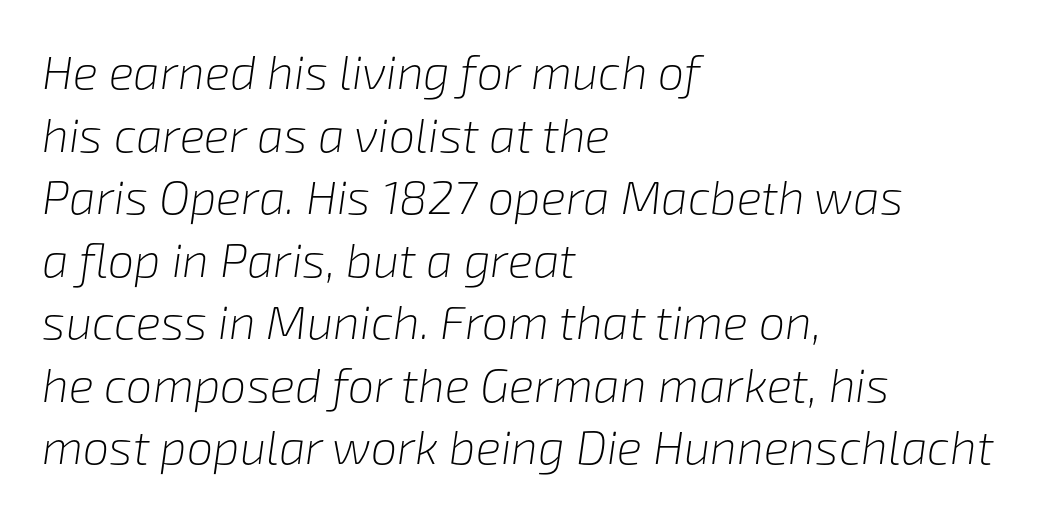
Each letter keeps its own natural width here, so spacing adapts to shape. Bold? No — there's no thickening of the strokes. One-word summary of the alignment: left. The baseline area is clear. This sample uses an oblique cut, with every glyph tilted off the vertical. Does extra space separate the letters? No, they use regular spacing.
